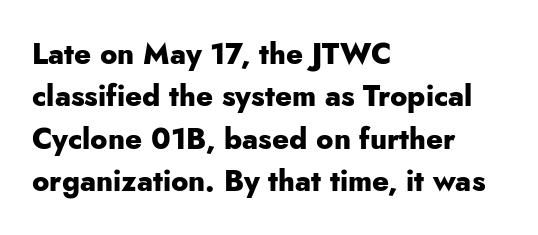
Letterform terminals end flat and unadorned throughout the passage. Each word holds together tightly as a unit, with standard inter-letter gaps. Alignment: flush left. The space beneath each line is pristine and unruled. This block has exactly the height ordinary leading produces. The face used here has the dense, thick strokes of a bold.
